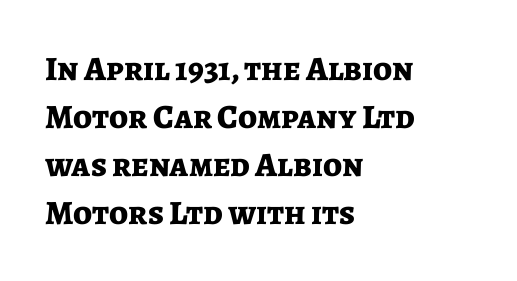
The image shows 34 px bold sans-serif type, upright; set left-aligned, normal line spacing (1.41x), normal letter spacing, not underlined; low stroke contrast and a medium x-height.
